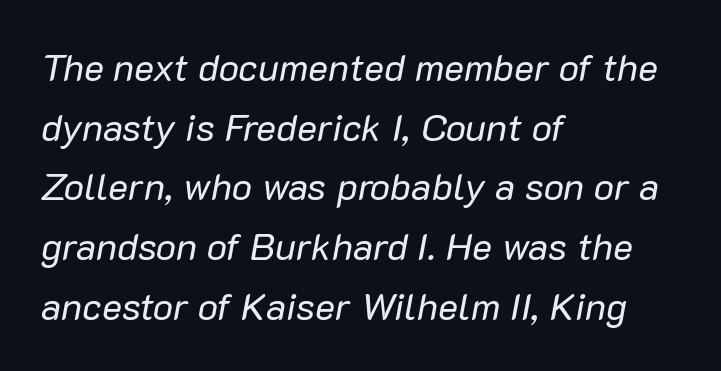
The image shows 38 px regular-weight type, italic (leaning right); set left-aligned, normal line spacing (1.57x), normal letter spacing, not underlined; low stroke contrast and a medium x-height.
